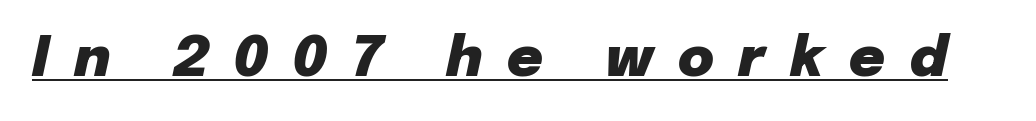
{"italic": "yes", "lean": "right", "slant_degrees": 12, "bold": "yes", "weight": "heavy", "width": "normal", "stroke_contrast": "low", "x_height": "medium", "monospaced": "no", "underline": "yes", "letter_spacing": "wide", "letter_spacing_em": 0.45, "glyph_px": 55}
